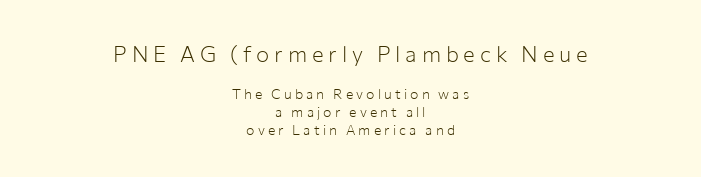
Summary of vertical rhythm: regular, with standard interline spacing. These lines have a slow, spaced-out rhythm from letter to letter. Type size steps down from the first block to the second. The foot of each line stays bare and open. The typesetter chose a symmetrical, centered arrangement here. The letters stand upright; this is a roman face.
